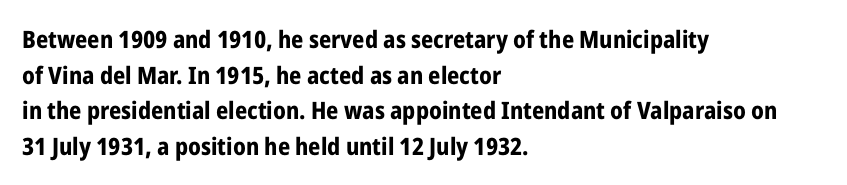
Q: Is the text bold? A: Yes.
Q: Is the text italic (slanted)? A: No, it is upright.
Q: Is the text underlined? A: No.
Q: How is the paragraph aligned? A: Left-aligned.
Q: Is the spacing between letters normal or unusually wide? A: Normal.
Q: Is the spacing between lines tight, normal or loose? A: Normal.
